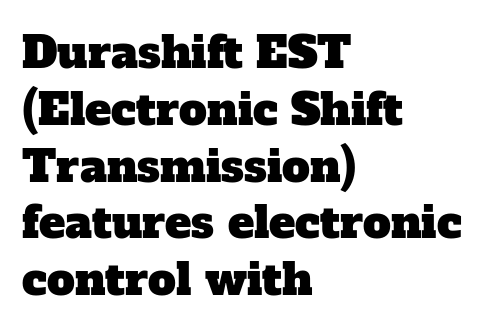
Visually the block forms a straight wall on the left and a jagged coastline on the right. Summary of vertical rhythm: regular, with standard interline spacing. Letters rest on an invisible, unmarked baseline. This sample has the flowing, uneven cadence of proportional lettering. Does the type have serifs? Yes, each stem ends in a small foot.
